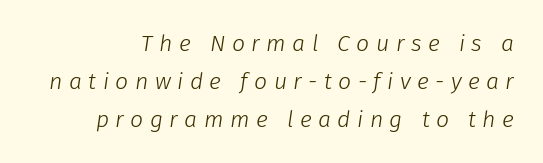
{"italic": "yes", "lean": "right", "slant_degrees": 8, "bold": "no", "underline": "no", "line_spacing": "normal", "line_spacing_ratio": 1.65, "letter_spacing": "wide", "letter_spacing_em": 0.28, "glyph_px": 23}
